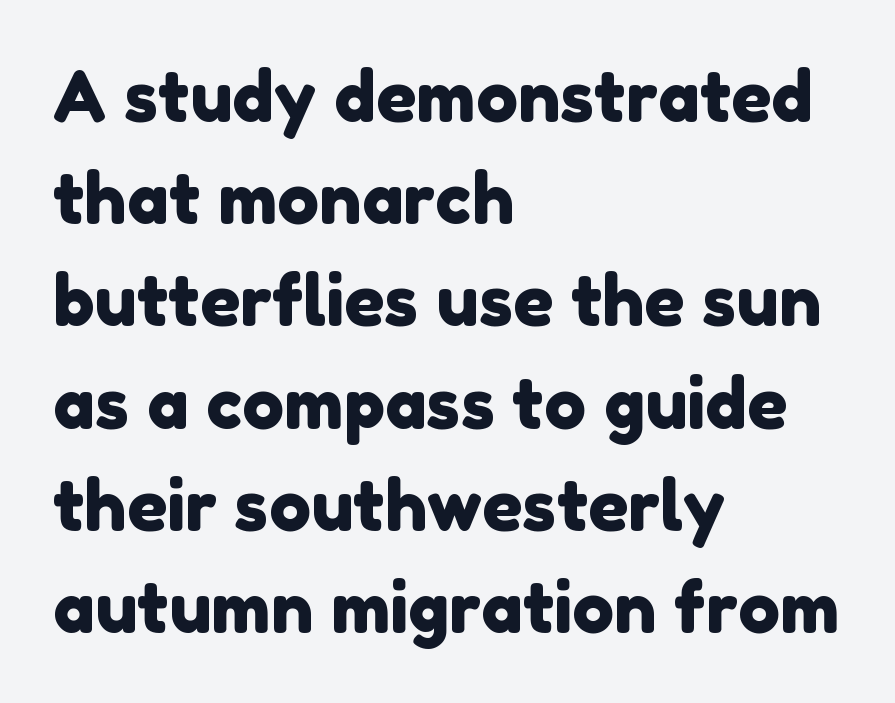
The image shows 70 px sans-serif type; set left-aligned, normal line spacing (1.46x), normal letter spacing, not underlined; low stroke contrast and a medium x-height.
